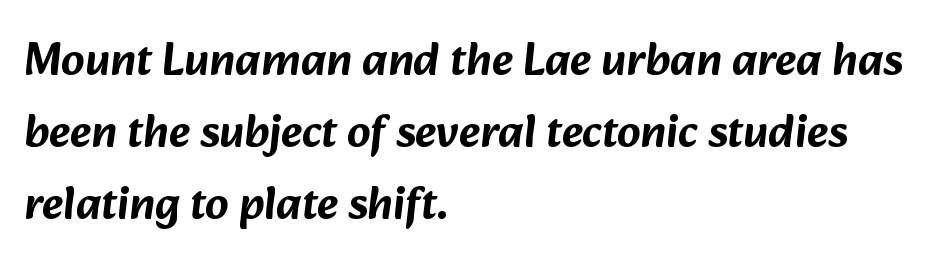
{"serif": "no", "width": "normal", "stroke_contrast": "low", "x_height": "medium", "monospaced": "no", "underline": "no", "align": "left", "line_spacing": "normal", "line_spacing_ratio": 1.57, "letter_spacing": "normal", "letter_spacing_em": 0.0, "glyph_px": 46}
